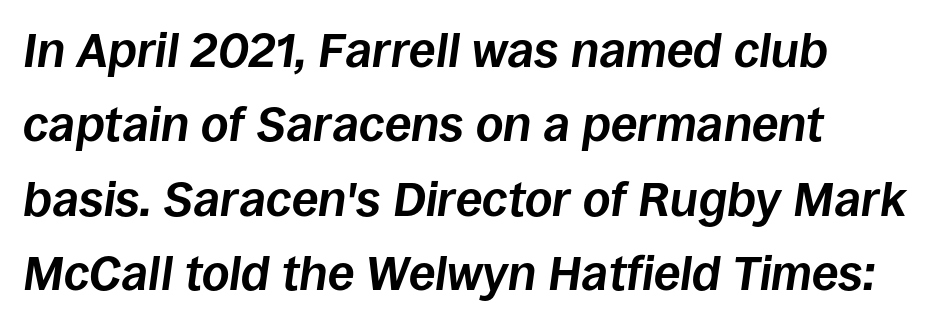
Notice how the stems are inclined rather than vertical — that's the hallmark of italics. Compared with an ordinary text face, these strokes are far heavier — a full bold. The specimen omits any rule beneath the text block's lines. Is the letter spacing exaggerated? No — it looks like the ordinary default. The passage shown is typed in a proportional face where columns would drift.
